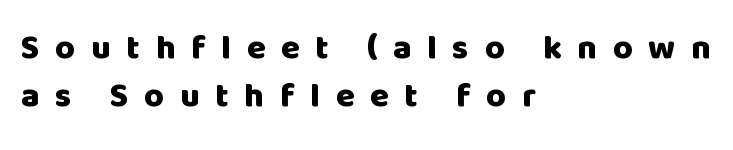
Do the letters lean? They stand straight. Here the designer chose a conventional face with non-uniform glyph widths. Summary of weight: heavy, a full bold. One glance says typical: line gaps are just what's usual.
